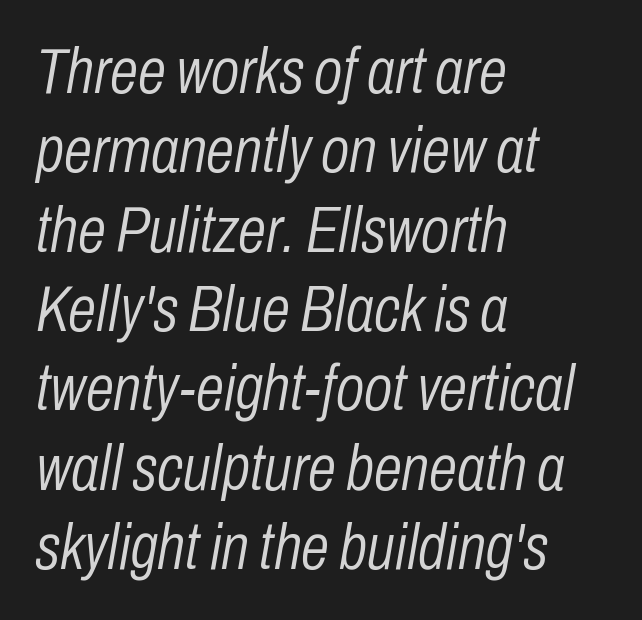
{"italic": "yes", "lean": "right", "slant_degrees": 10, "bold": "no", "weight": "light", "width": "condensed", "stroke_contrast": "low", "x_height": "medium", "monospaced": "no", "underline": "no", "align": "left", "line_spacing_ratio": 1.24, "letter_spacing": "normal", "letter_spacing_em": 0.0, "glyph_px": 64}
